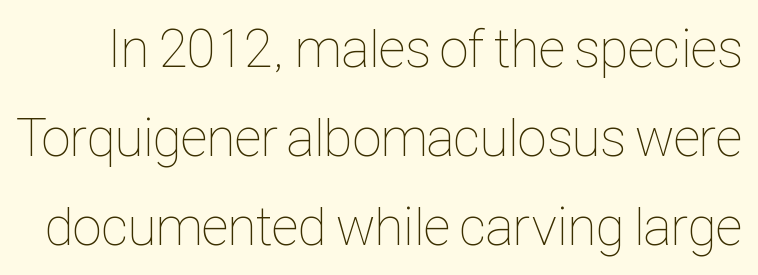
Underline: absent. A typesetter would call this zero additional tracking. Vertical spacing — default. Quick note: not italic, upright.
